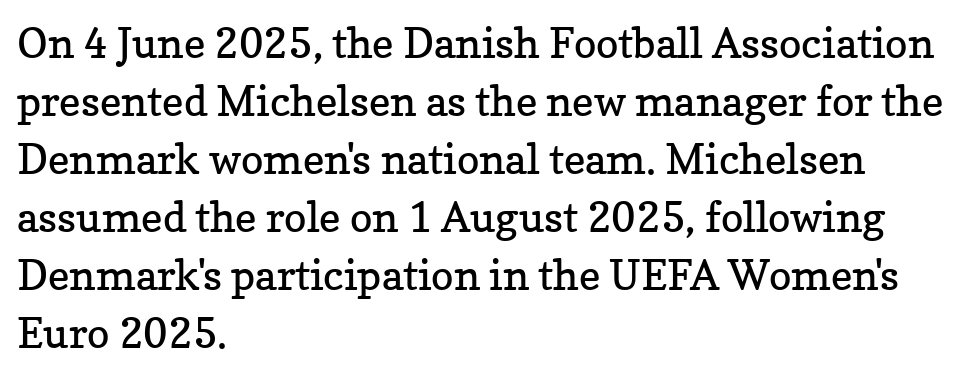
{"serif": "yes", "italic": "no", "bold": "no", "weight": "regular", "width": "normal", "stroke_contrast": "low", "x_height": "medium", "monospaced": "no", "underline": "no", "align": "left", "line_spacing": "normal", "line_spacing_ratio": 1.38, "letter_spacing": "normal", "letter_spacing_em": 0.0, "glyph_px": 42}
